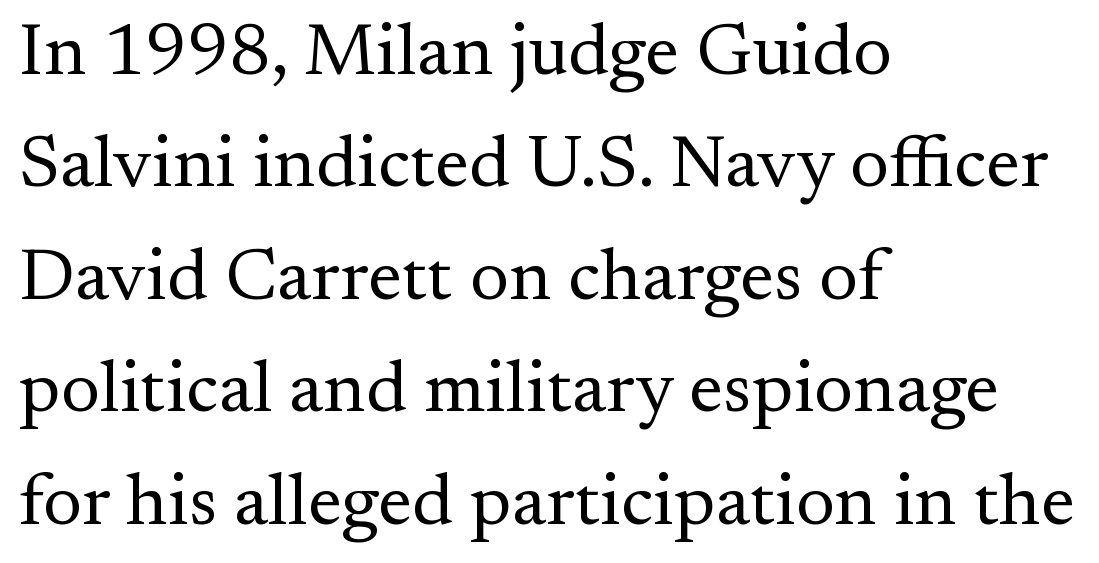
Q: Is the text bold? A: No.
Q: Is the text italic (slanted)? A: No, it is upright.
Q: Is the typeface a serif or a sans-serif typeface? A: Serif.
Q: Is the text underlined? A: No.
Q: How is the paragraph aligned? A: Left-aligned.
Q: Is the spacing between letters normal or unusually wide? A: Normal.
Q: Is the spacing between lines tight, normal or loose? A: Normal.
Q: Width (condensed, normal, or wide)? A: Normal.
Q: Stroke contrast? A: Medium.
Q: x-height? A: Small.
Q: Monospaced? A: No.
